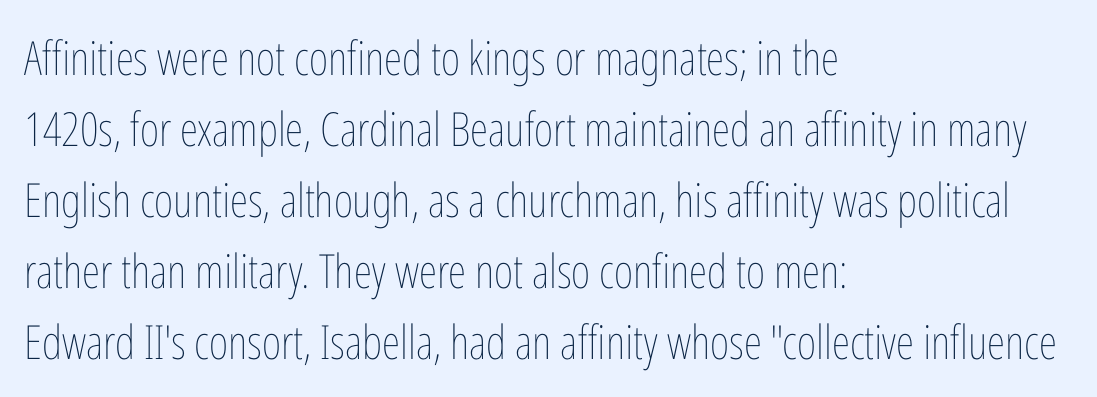
Q: Is the text bold? A: No.
Q: Is the text italic (slanted)? A: No, it is upright.
Q: Is the text underlined? A: No.
Q: How is the paragraph aligned? A: Left-aligned.
Q: Is the spacing between letters normal or unusually wide? A: Normal.
Q: Is the spacing between lines tight, normal or loose? A: Normal.
Q: Width (condensed, normal, or wide)? A: Condensed.
Q: Stroke contrast? A: Low.
Q: x-height? A: Medium.
Q: Monospaced? A: No.
